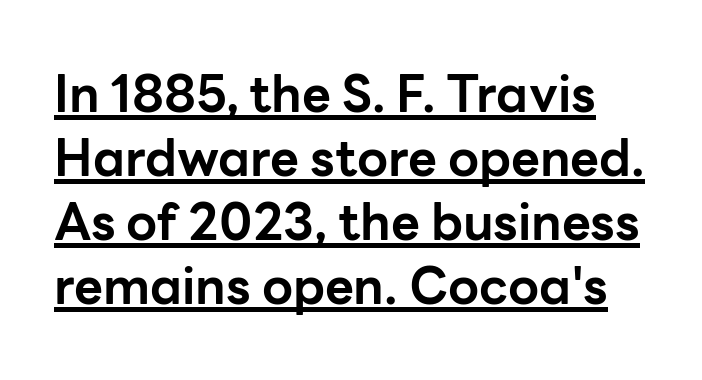
Note: no serifs on the glyphs. Tracking value appears to be zero — textbook default spacing. Decoration check: the copy is underlined. The lettering stays uniformly vertical, giving the passage a roman look. Varying glyph widths throughout — classic text-font behaviour.
